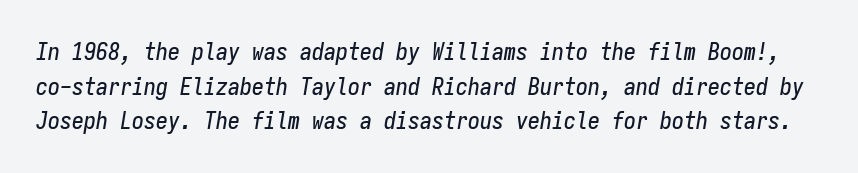
Q: Is the text italic (slanted)? A: Yes, it leans right by about 9 degrees.
Q: Is the text underlined? A: No.
Q: Is the spacing between letters normal or unusually wide? A: Normal.
Q: Is the spacing between lines tight, normal or loose? A: Normal.
